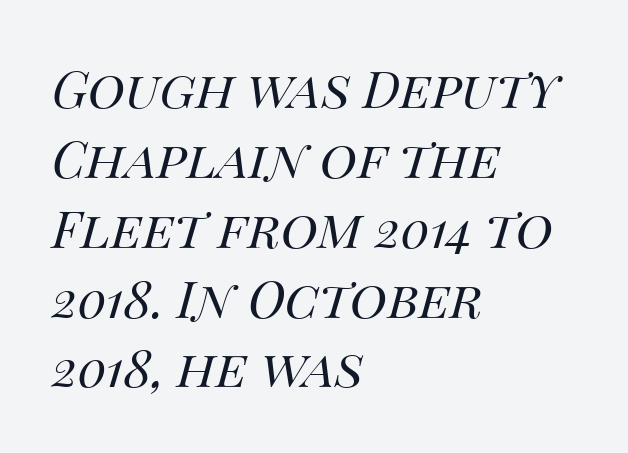
It's the slanting kind of type. The space beneath each line is pristine and unruled. Compared with typical body copy, the letter spacing here is the same. This sample keeps an unexceptional amount of space between lines.
